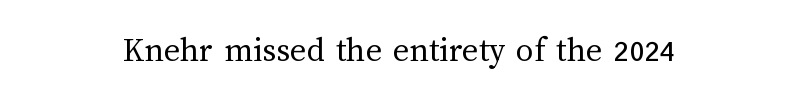
{"italic": "no", "bold": "no", "weight": "regular", "width": "normal", "stroke_contrast": "medium", "x_height": "medium", "monospaced": "no", "underline": "no", "letter_spacing": "normal", "letter_spacing_em": 0.0, "glyph_px": 35}
